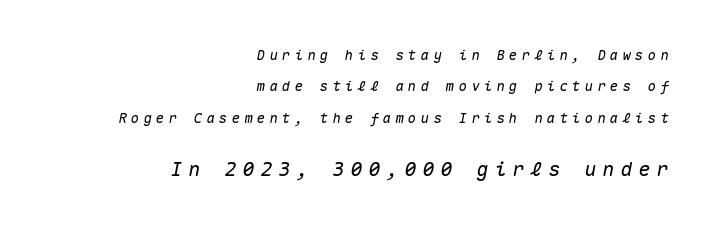
Someone cranked the tracking dial way up on this one. Visually the block forms a straight wall on the right and a jagged coastline on the left. Loosely led — the rows are spread out. When letters slant like this, we call the style italic. The more generous point size was reserved for the lower chunk. Any mark beneath the type? The region is blank.
